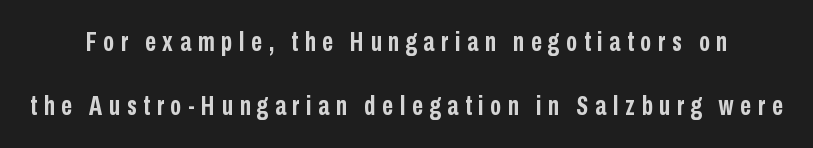
{"italic": "no", "bold": "yes", "underline": "no", "line_spacing": "loose", "line_spacing_ratio": 2.37, "letter_spacing": "wide", "letter_spacing_em": 0.25, "glyph_px": 27}
